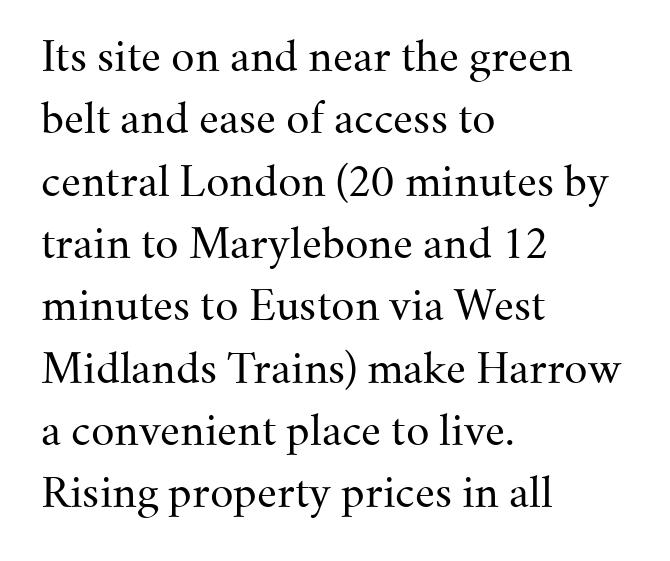
The image shows 41 px regular-weight serif type, upright; set left-aligned, normal line spacing (1.52x), normal letter spacing, not underlined; medium stroke contrast and a small x-height.
